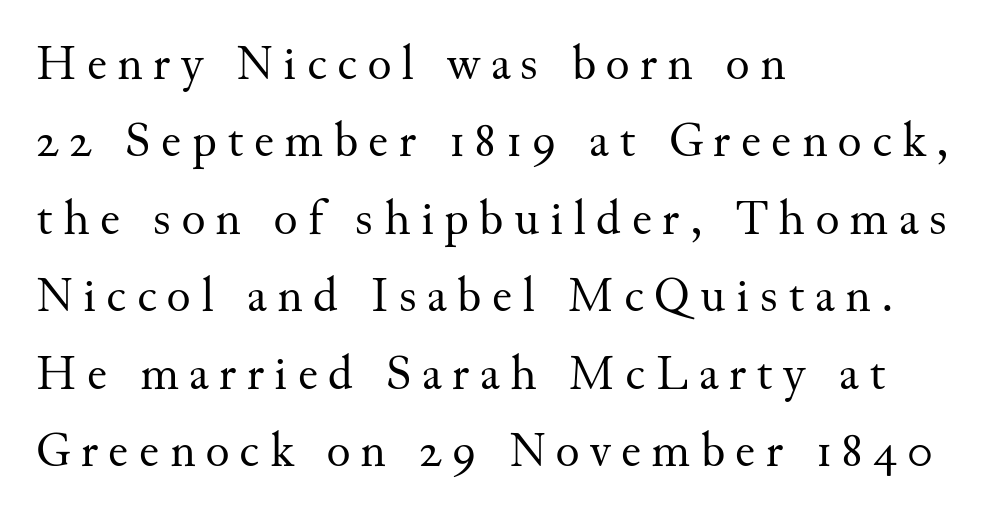
Descender tails drop into unmarked territory. Proportional: the letters do not fall into vertical columns. You could only call the tracking loose — the letters float apart. No letter is thick-stroked: the sample isn't bold. Summary of vertical rhythm: regular, with standard interline spacing.
